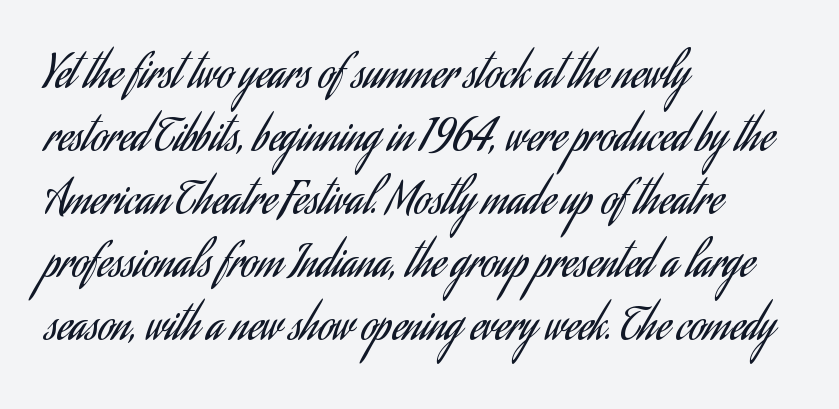
Q: Is the text bold? A: No.
Q: Is the text italic (slanted)? A: Yes.
Q: Is the typeface a serif or a sans-serif typeface? A: Sans-serif.
Q: Is the text underlined? A: No.
Q: How is the paragraph aligned? A: Left-aligned.
Q: Is the spacing between letters normal or unusually wide? A: Normal.
Q: Is the spacing between lines tight, normal or loose? A: Normal.
Q: Width (condensed, normal, or wide)? A: Condensed.
Q: Stroke contrast? A: Low.
Q: x-height? A: Small.
Q: Monospaced? A: No.
